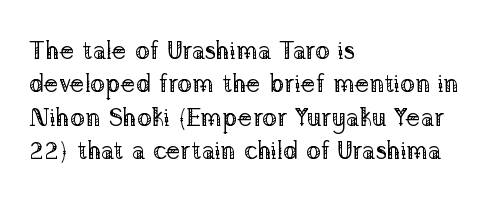
The image shows 25 px text type, upright; set left-aligned, normal line spacing (1.34x), normal letter spacing, not underlined.
